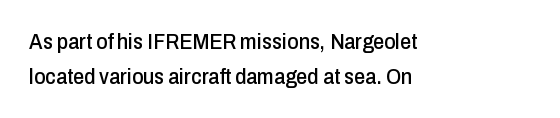
The image shows 22 px text type, upright; set left-aligned, normal line spacing (1.58x), normal letter spacing, not underlined.
